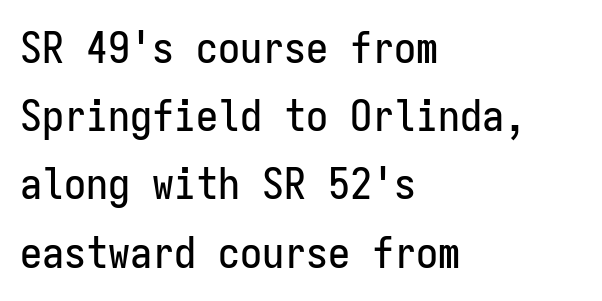
{"serif": "no", "italic": "no", "width": "condensed", "stroke_contrast": "low", "x_height": "medium", "monospaced": "yes", "underline": "no", "align": "left", "line_spacing": "normal", "line_spacing_ratio": 1.55, "letter_spacing": "normal", "letter_spacing_em": 0.0, "glyph_px": 44}
